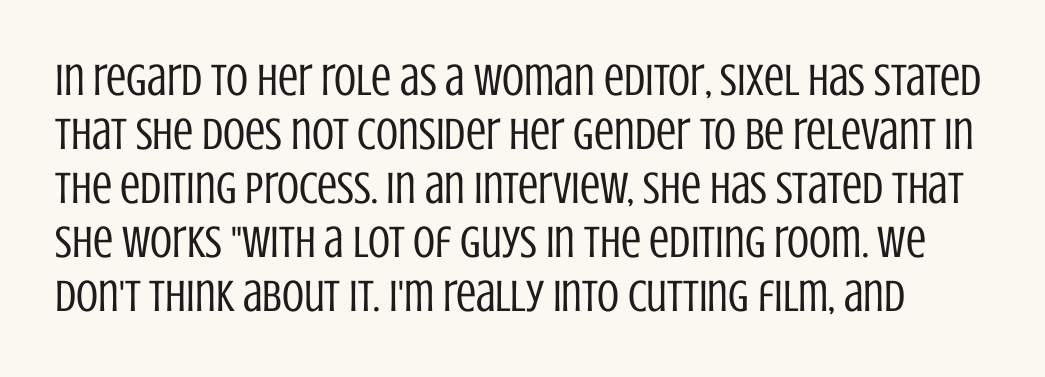
{"serif": "no", "italic": "no", "bold": "no", "weight": "regular", "width": "condensed", "stroke_contrast": "low", "x_height": "large", "monospaced": "no", "underline": "no", "line_spacing_ratio": 1.2, "letter_spacing": "normal", "letter_spacing_em": 0.0, "glyph_px": 45}
